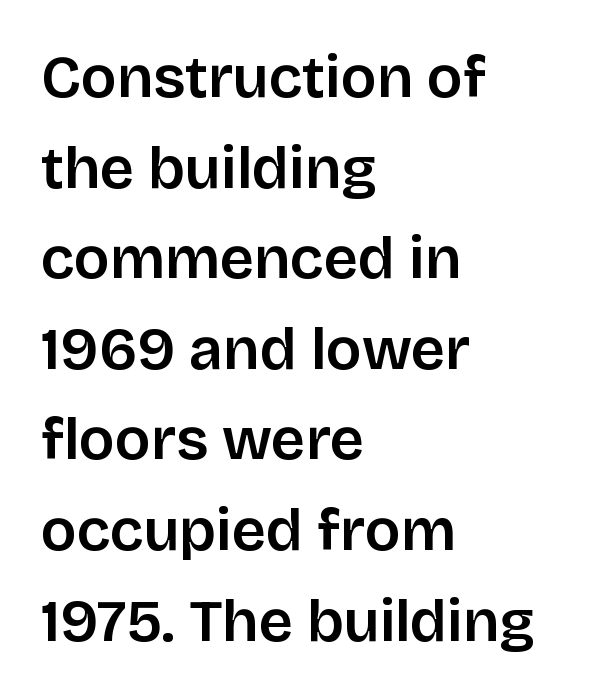
{"serif": "no", "italic": "no", "bold": "semi", "weight": "semibold", "width": "normal", "stroke_contrast": "low", "x_height": "large", "monospaced": "no", "underline": "no", "align": "left", "line_spacing": "normal", "line_spacing_ratio": 1.51, "letter_spacing": "normal", "letter_spacing_em": 0.0, "glyph_px": 60}
